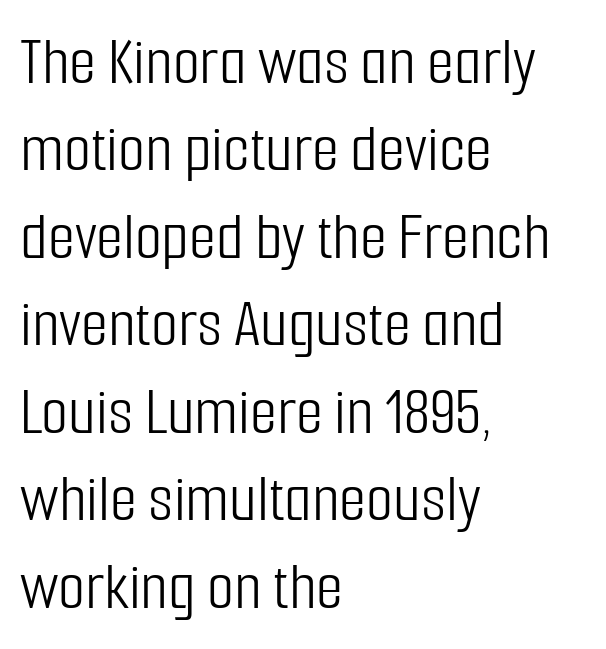
Q: Is the text bold? A: No.
Q: Is the text italic (slanted)? A: No, it is upright.
Q: Is the typeface a serif or a sans-serif typeface? A: Sans-serif.
Q: Is the text underlined? A: No.
Q: How is the paragraph aligned? A: Left-aligned.
Q: Is the spacing between letters normal or unusually wide? A: Normal.
Q: Is the spacing between lines tight, normal or loose? A: Normal.
Q: Width (condensed, normal, or wide)? A: Condensed.
Q: Stroke contrast? A: Low.
Q: x-height? A: Medium.
Q: Monospaced? A: No.
